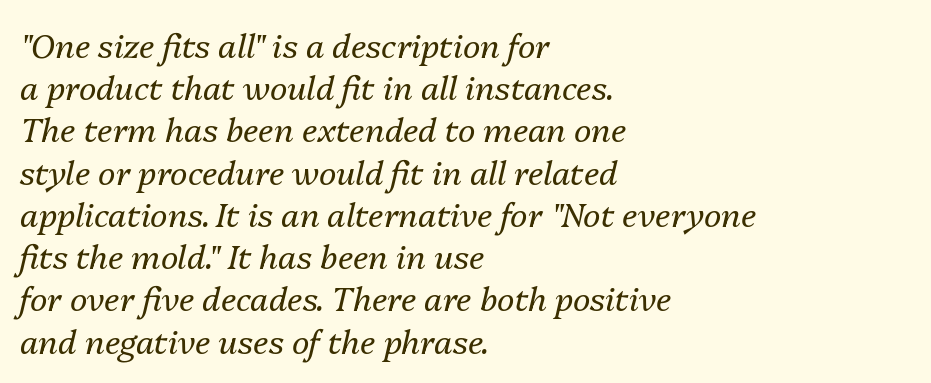
Q: Is the text bold? A: No.
Q: Is the text italic (slanted)? A: Yes, it leans right by about 13 degrees.
Q: Is the text underlined? A: No.
Q: How is the paragraph aligned? A: Left-aligned.
Q: Is the spacing between letters normal or unusually wide? A: Normal.
Q: Is the spacing between lines tight, normal or loose? A: Normal.
Q: Width (condensed, normal, or wide)? A: Normal.
Q: Stroke contrast? A: Medium.
Q: x-height? A: Medium.
Q: Monospaced? A: No.
